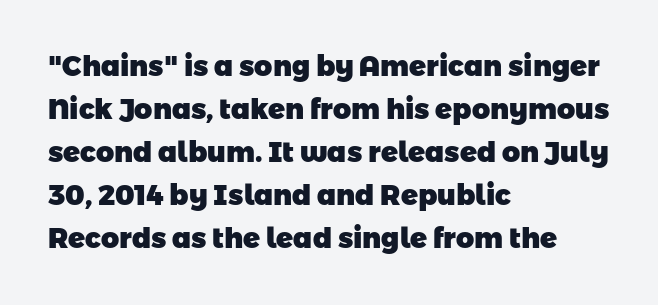
The image shows 28 px heavy sans-serif type; set left-aligned, normal line spacing (1.54x), normal letter spacing, not underlined; low stroke contrast and a medium x-height.
